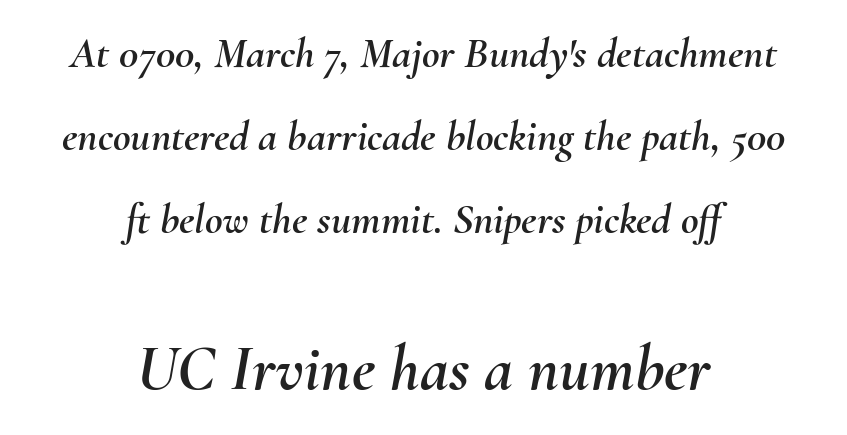
The image shows 65 px text type, italic (leaning right); set centered, loose line spacing (1.93x), normal letter spacing, not underlined; the second (bottom) block is 1.51x larger; medium stroke contrast and a small x-height.
